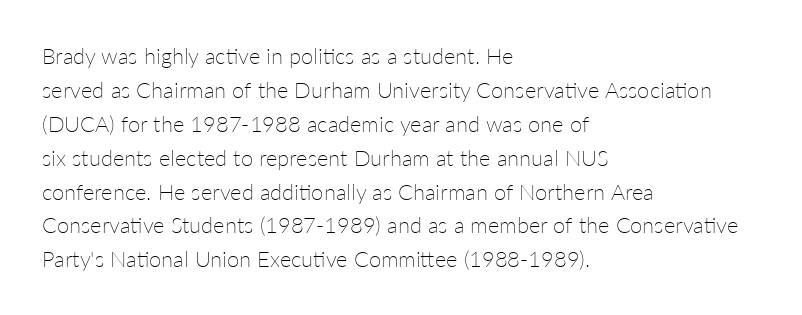
Q: Is the text bold? A: No.
Q: Is the text italic (slanted)? A: No, it is upright.
Q: Is the text underlined? A: No.
Q: How is the paragraph aligned? A: Left-aligned.
Q: Is the spacing between letters normal or unusually wide? A: Normal.
Q: Is the spacing between lines tight, normal or loose? A: Normal.
